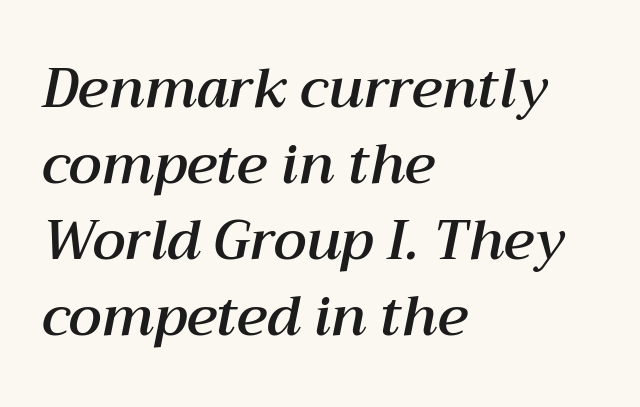
{"italic": "yes", "lean": "right", "slant_degrees": 12, "width": "normal", "stroke_contrast": "medium", "x_height": "medium", "monospaced": "no", "underline": "no", "align": "left", "line_spacing": "normal", "line_spacing_ratio": 1.41, "letter_spacing": "normal", "letter_spacing_em": 0.0, "glyph_px": 54}
